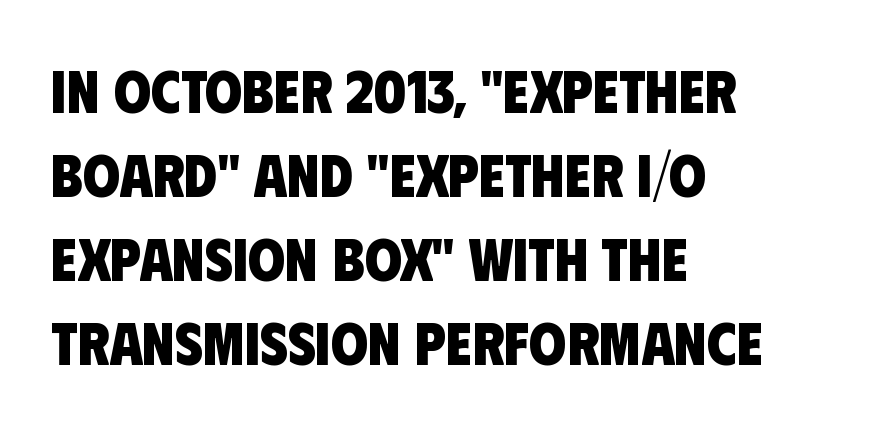
Layout note: lines flush left. The rendering uses a moderate line-height, typical for paragraphs. Glyph-to-glyph distance matches everyday printed text. Note: no serifs on the glyphs. A bare baseline throughout the passage.
